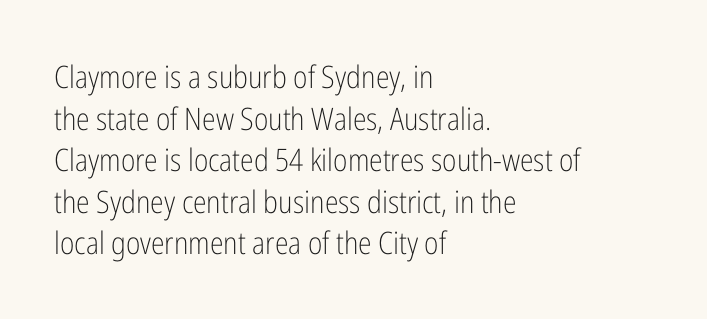
No feet cap the strokes, marking this as sans-serif type. Letters rest on an invisible, unmarked baseline. Horizontal bands of white between lines are of average thickness. Heft: none added — not bold. Tracking here is standard; glyphs follow each other at the usual distance.
